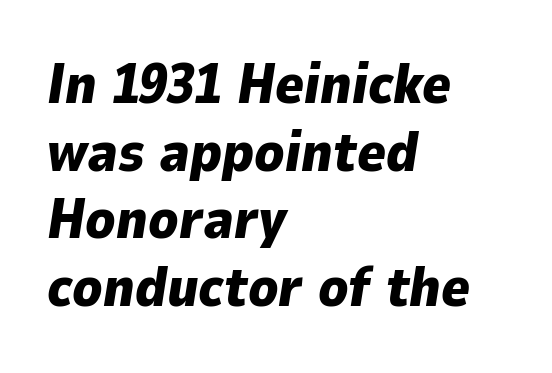
The image shows 55 px heavy type, italic (leaning right); set left-aligned, line spacing 1.23x, normal letter spacing, not underlined; low stroke contrast and a medium x-height.
